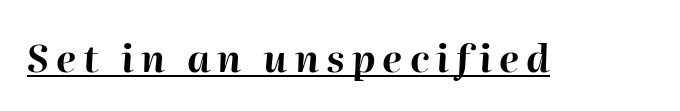
Q: Is the text bold? A: Yes.
Q: Is the text italic (slanted)? A: Yes, it leans right by about 2 degrees.
Q: Is the text underlined? A: Yes.
Q: Width (condensed, normal, or wide)? A: Normal.
Q: Stroke contrast? A: High.
Q: x-height? A: Medium.
Q: Monospaced? A: No.
